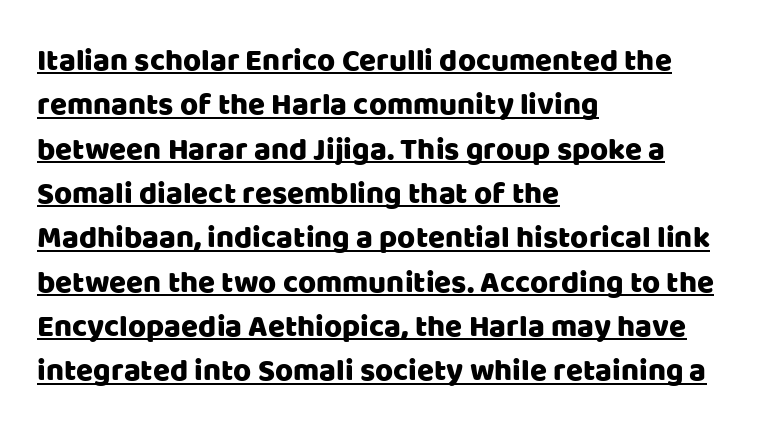
{"serif": "no", "italic": "no", "width": "normal", "stroke_contrast": "low", "x_height": "large", "monospaced": "no", "underline": "yes", "align": "left", "line_spacing": "normal", "line_spacing_ratio": 1.43, "letter_spacing": "normal", "letter_spacing_em": 0.0, "glyph_px": 31}
